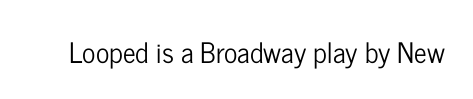
The image shows 28 px condensed sans-serif type, upright; set normal letter spacing, not underlined; low stroke contrast and a medium x-height.
